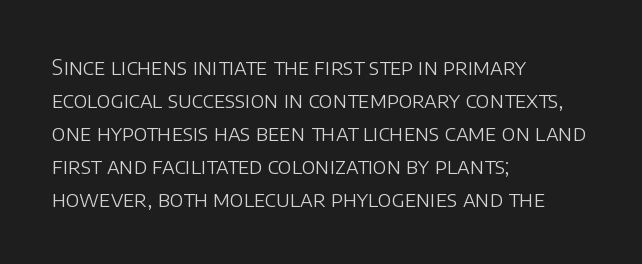
{"italic": "no", "bold": "no", "underline": "no", "align": "left", "line_spacing": "normal", "line_spacing_ratio": 1.5, "letter_spacing": "normal", "letter_spacing_em": 0.0, "glyph_px": 22}
